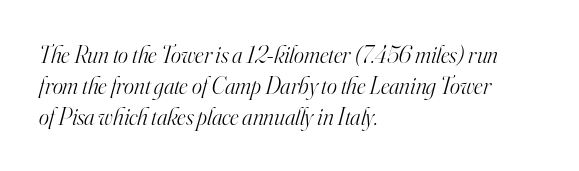
{"italic": "yes", "lean": "right", "slant_degrees": 16, "bold": "no", "underline": "no", "align": "left", "line_spacing": "normal", "line_spacing_ratio": 1.29, "letter_spacing": "normal", "letter_spacing_em": 0.0, "glyph_px": 24}
